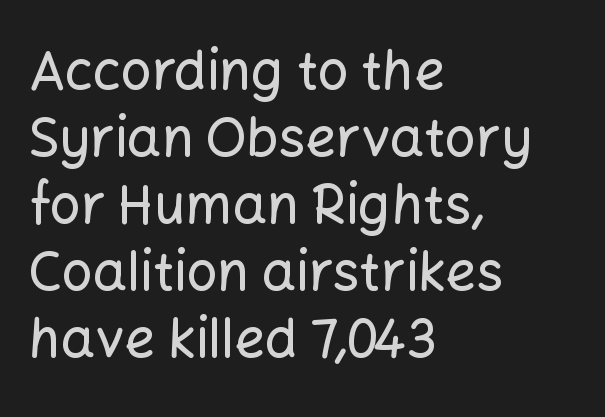
Italic? Not at all — the glyphs are vertical. Plain, unruled lines of type. Alignment: flush left. These lines are rendered in a variable-pitch font. In terms of letterform style, serifs are entirely absent. The gaps between neighbouring characters are ordinary and unremarkable.
